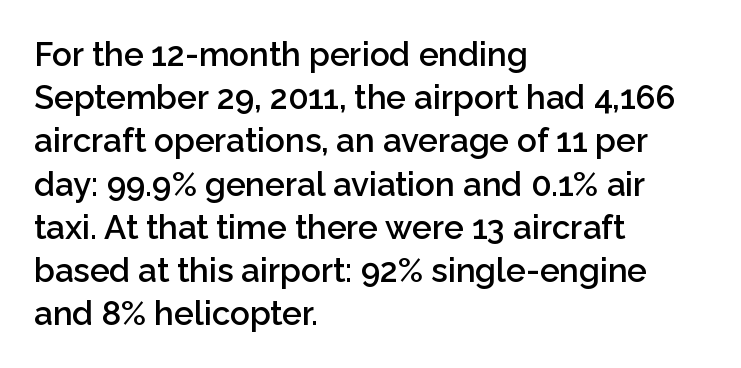
Check under the words: just untouched page. Where is the straight margin? On the left. The vertical gap from one line to the next is medium. Tall strokes in this sample are plumb rather than angled. No extra tracking has been applied to these lines.
